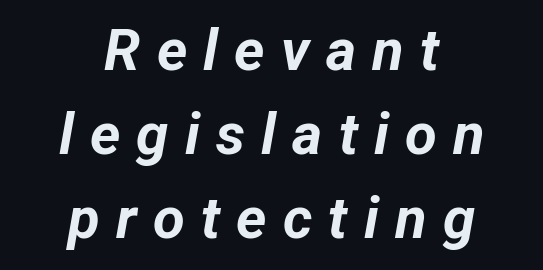
{"italic": "yes", "lean": "right", "slant_degrees": 12, "bold": "yes", "weight": "bold", "width": "normal", "stroke_contrast": "low", "x_height": "medium", "monospaced": "no", "underline": "no", "align": "center", "line_spacing": "normal", "line_spacing_ratio": 1.45, "letter_spacing": "wide", "letter_spacing_em": 0.28, "glyph_px": 58}
